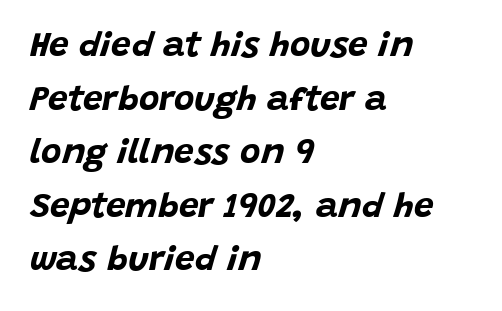
Q: Is the text bold? A: Yes.
Q: Is the text italic (slanted)? A: Yes, it leans right by about 15 degrees.
Q: Is the text underlined? A: No.
Q: How is the paragraph aligned? A: Left-aligned.
Q: Is the spacing between letters normal or unusually wide? A: Normal.
Q: Is the spacing between lines tight, normal or loose? A: Normal.
Q: Width (condensed, normal, or wide)? A: Normal.
Q: Stroke contrast? A: Low.
Q: x-height? A: Large.
Q: Monospaced? A: No.
